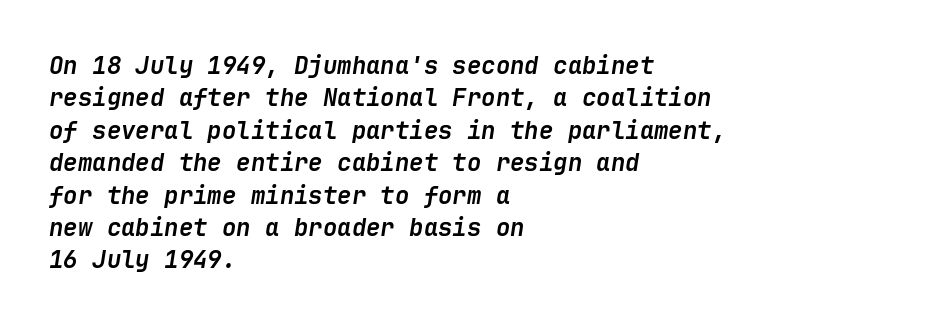
Any mark beneath the type? The region is blank. These lines carry a lot of weight — the face is fully bold. Each line starts at the same left margin while the right side varies. Each word holds together tightly as a unit, with standard inter-letter gaps.
